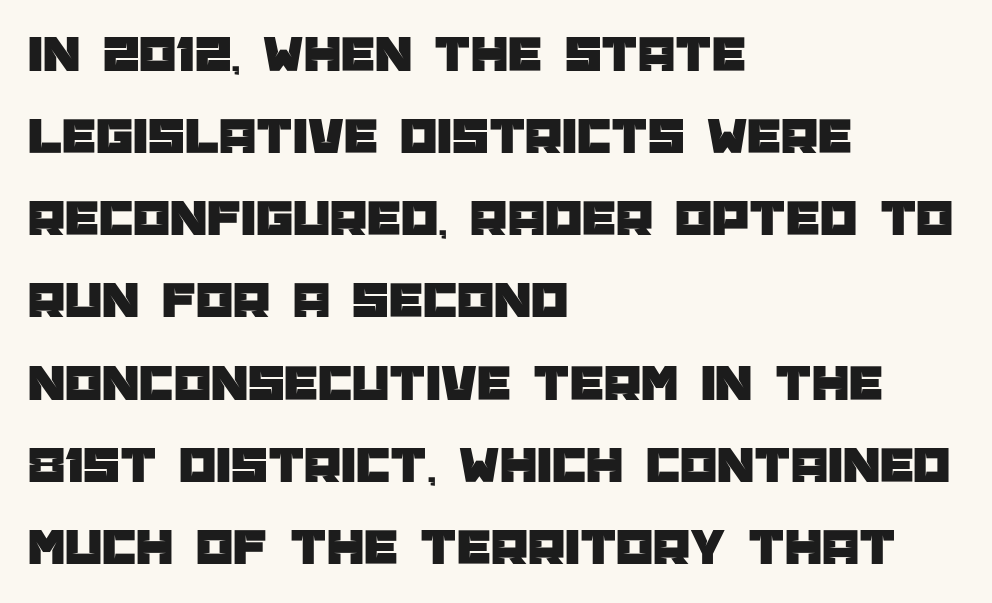
{"serif": "no", "italic": "no", "width": "normal", "stroke_contrast": "low", "x_height": "large", "monospaced": "no", "underline": "no", "align": "left", "line_spacing": "normal", "line_spacing_ratio": 1.55, "letter_spacing": "normal", "letter_spacing_em": 0.0, "glyph_px": 53}
